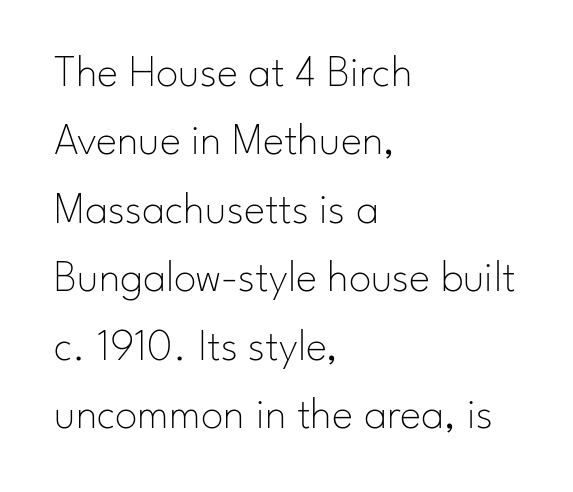
{"serif": "no", "italic": "no", "bold": "no", "weight": "thin", "width": "normal", "stroke_contrast": "low", "x_height": "small", "monospaced": "no", "underline": "no", "align": "left", "line_spacing": "normal", "line_spacing_ratio": 1.52, "letter_spacing": "normal", "letter_spacing_em": 0.0, "glyph_px": 45}
